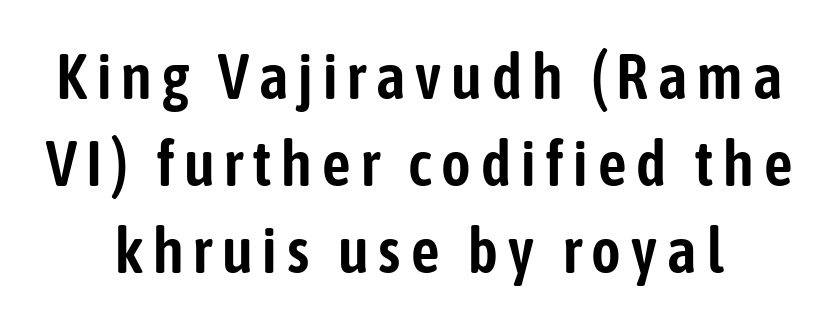
Q: Is the text italic (slanted)? A: No, it is upright.
Q: Is the typeface a serif or a sans-serif typeface? A: Sans-serif.
Q: Is the text underlined? A: No.
Q: How is the paragraph aligned? A: Centered.
Q: Is the spacing between lines tight, normal or loose? A: Normal.
Q: Width (condensed, normal, or wide)? A: Condensed.
Q: Stroke contrast? A: Low.
Q: x-height? A: Medium.
Q: Monospaced? A: No.
